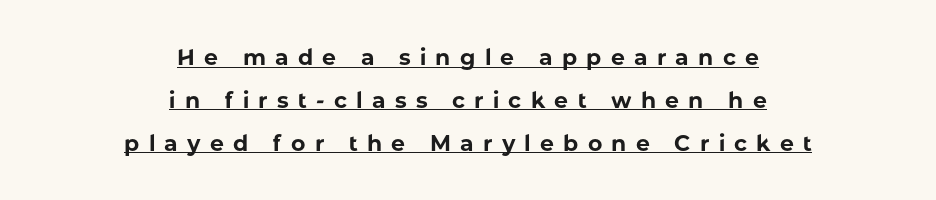
Q: Is the text bold? A: Yes.
Q: Is the text italic (slanted)? A: No, it is upright.
Q: Is the text underlined? A: Yes.
Q: How is the paragraph aligned? A: Centered.
Q: Is the spacing between letters normal or unusually wide? A: Unusually wide.
Q: Is the spacing between lines tight, normal or loose? A: Loose.
